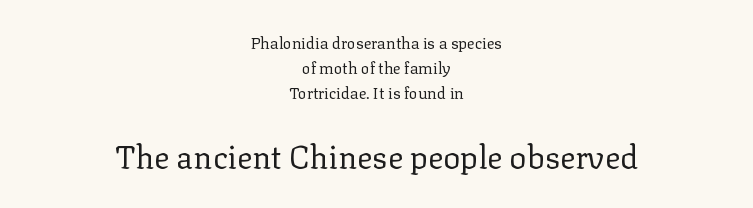
{"serif": "yes", "italic": "no", "bold": "no", "weight": "regular", "width": "normal", "stroke_contrast": "low", "x_height": "medium", "monospaced": "no", "underline": "no", "align": "center", "line_spacing": "normal", "line_spacing_ratio": 1.56, "letter_spacing": "normal", "letter_spacing_em": 0.0, "larger_block": "second", "size_ratio": 2.0, "glyph_px": 32}
